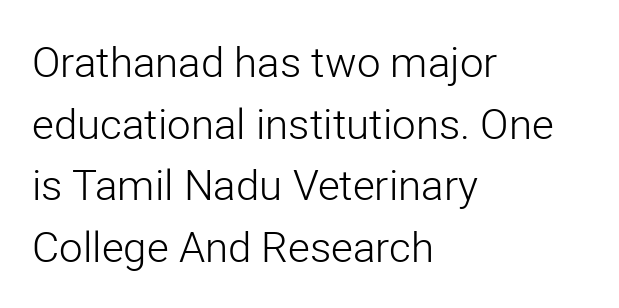
The lettering holds an erect, upright posture throughout. Think of a printed novel: that variable character pitch is what you see here. Every row of glyphs begins at an identical x-position on the left. The face used here is rendered with its standard letterfit. The leading is moderate, giving the passage an even texture.
